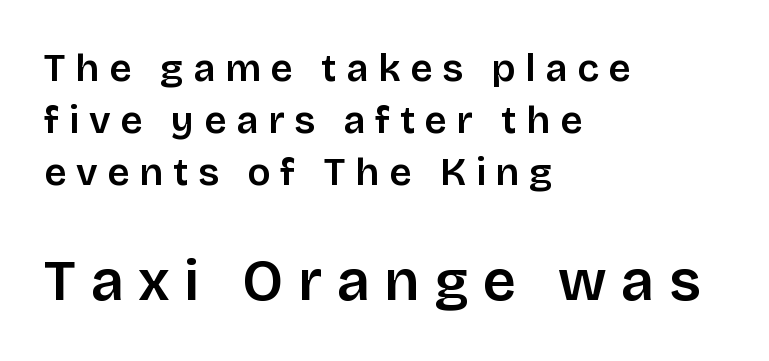
This sample uses a sans-serif face. Normally led — the rows are evenly, conventionally spaced. A classic flush-left, rag-right setting is used for this passage. Looks like regular typesetting: each glyph gets only the width it needs. When letters stand straight like this, we call the style roman or upright.
